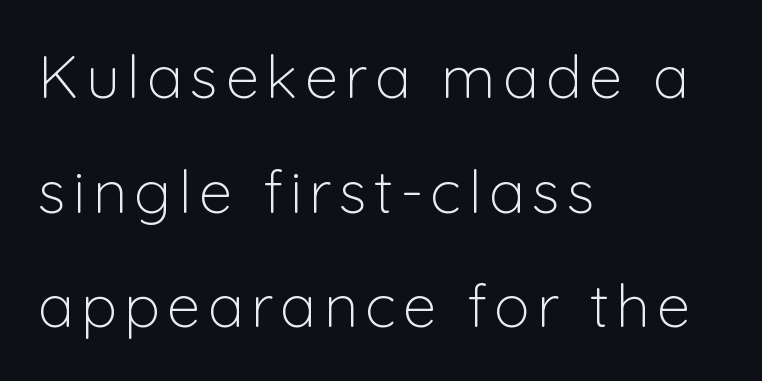
The image shows 60 px light sans-serif type, upright; set left-aligned, loose line spacing (1.91x), not underlined; low stroke contrast and a medium x-height.
